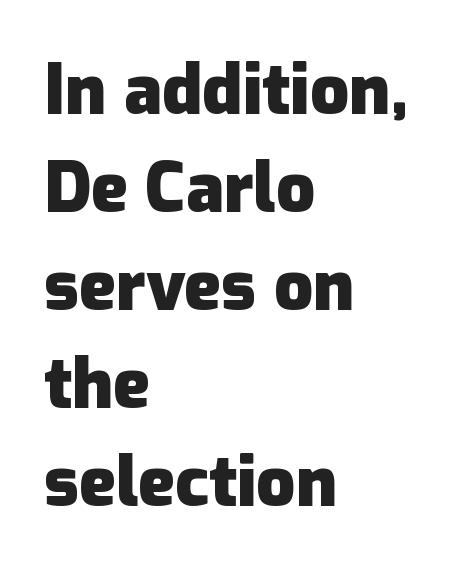
Q: Is the text bold? A: Yes.
Q: Is the text italic (slanted)? A: No, it is upright.
Q: Is the typeface a serif or a sans-serif typeface? A: Sans-serif.
Q: Is the text underlined? A: No.
Q: How is the paragraph aligned? A: Left-aligned.
Q: Is the spacing between letters normal or unusually wide? A: Normal.
Q: Is the spacing between lines tight, normal or loose? A: Normal.
Q: Width (condensed, normal, or wide)? A: Normal.
Q: Stroke contrast? A: Low.
Q: x-height? A: Medium.
Q: Monospaced? A: No.
